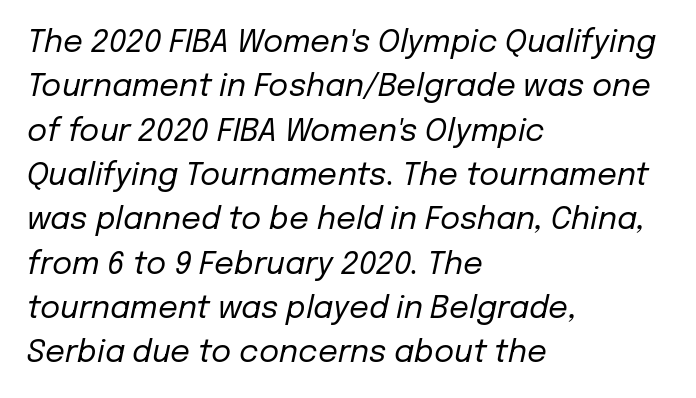
The image shows 31 px regular-weight type, italic (leaning right); set left-aligned, normal line spacing (1.43x), normal letter spacing, not underlined; low stroke contrast and a medium x-height.
